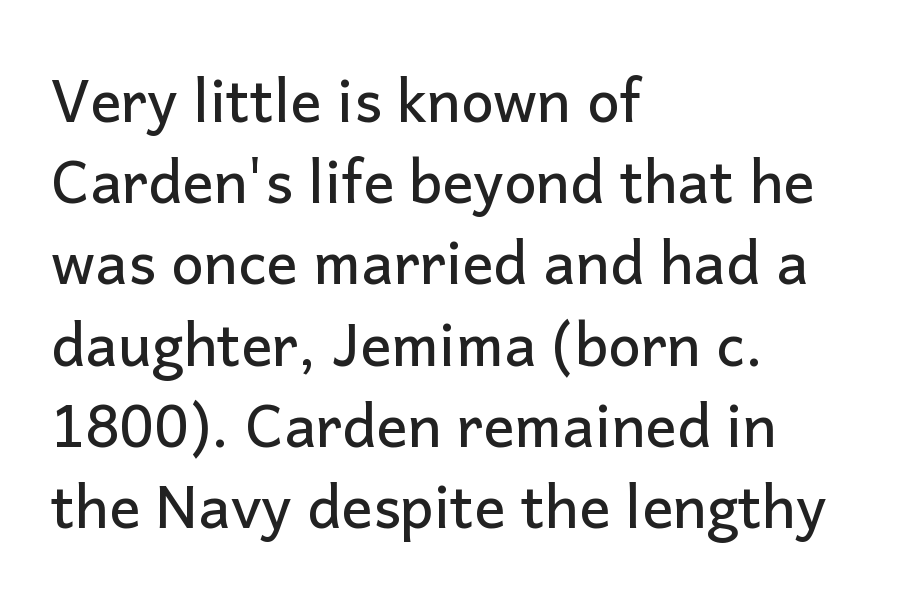
Italic? Not at all — the glyphs are vertical. Rows of type keep a routine distance in the vertical direction. Words float on clear page, feet unadorned. Looks like regular typesetting: each glyph gets only the width it needs.
